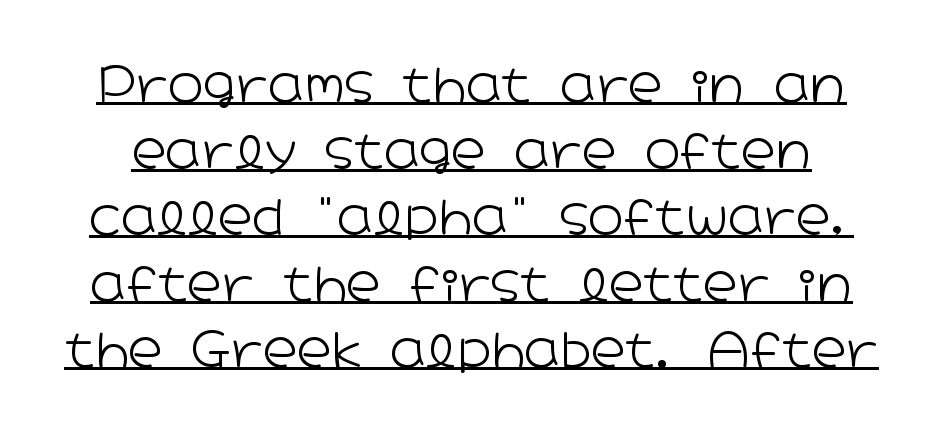
{"serif": "no", "italic": "no", "bold": "no", "weight": "light", "width": "wide", "stroke_contrast": "low", "x_height": "medium", "monospaced": "no", "underline": "yes", "line_spacing": "normal", "line_spacing_ratio": 1.38, "letter_spacing": "normal", "letter_spacing_em": 0.0, "glyph_px": 48}
